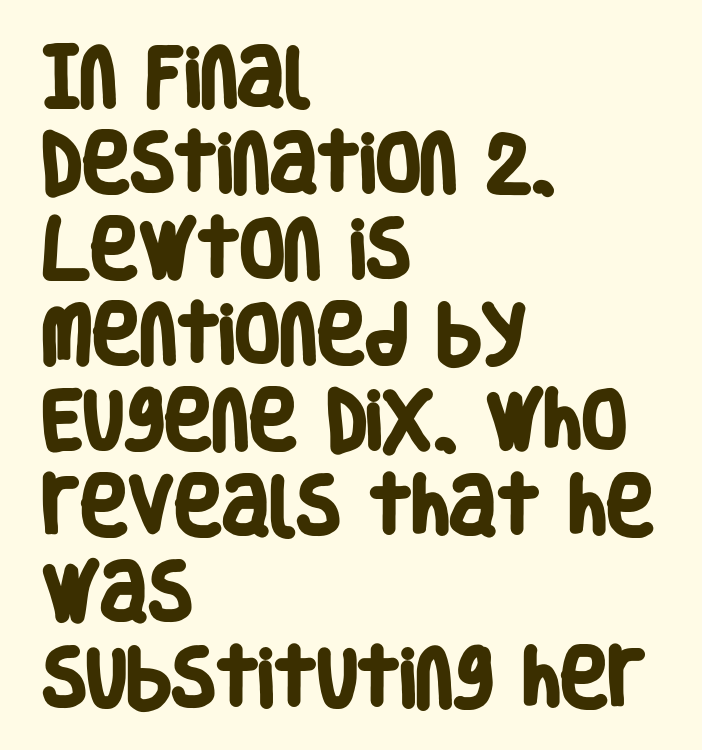
The image shows 65 px heavy, condensed sans-serif type; set left-aligned, normal line spacing (1.32x), normal letter spacing, not underlined; low stroke contrast and a large x-height.
